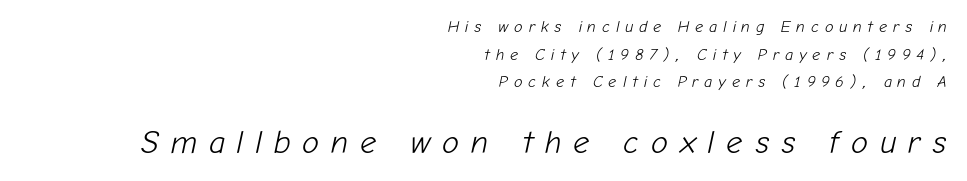
The characters are drawn with everyday or finer stroke widths. These lines are set flush right with a ragged left edge. Substantial extra tracking has been applied to these lines. The designer gave the closing block more size than the opening block. The area under the type is left untouched.
